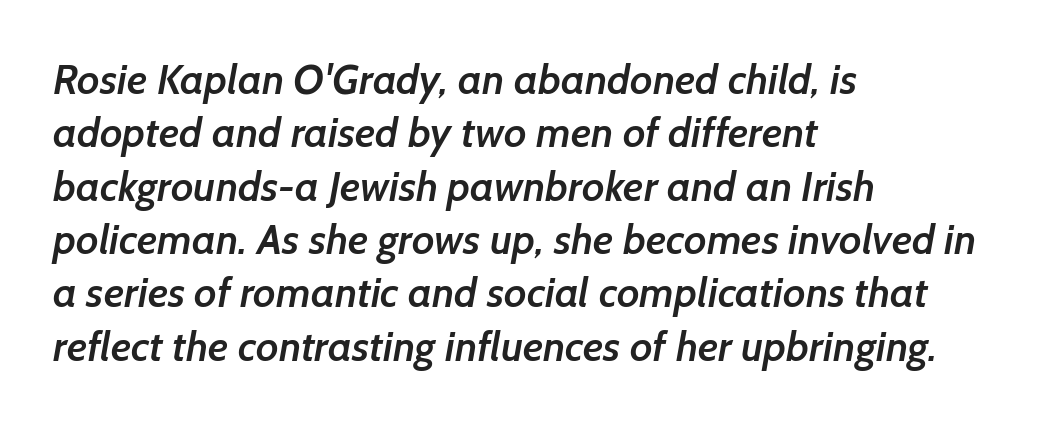
Typographically, this falls in the sans-serif category. A fair bit of extra ink — the face is semibold, not bold. All the whitespace from short lines collects on the right. Anything drawn beneath the words? Only blank space.
